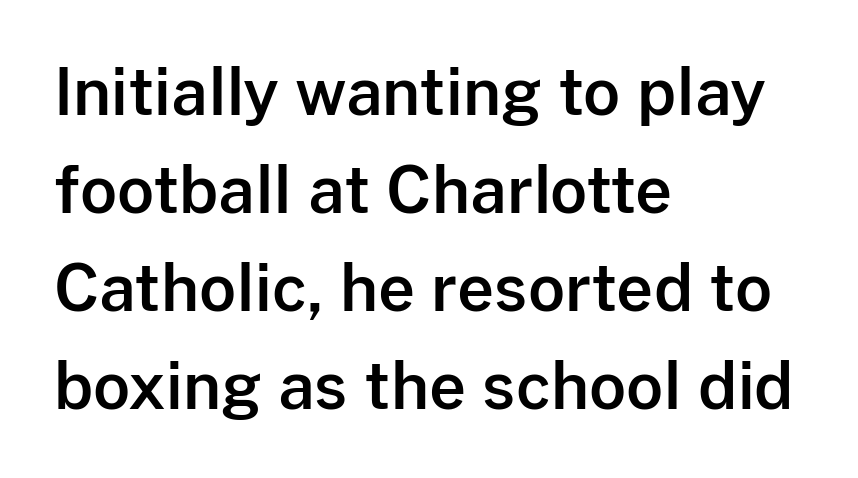
Q: Is the text italic (slanted)? A: No, it is upright.
Q: Is the typeface a serif or a sans-serif typeface? A: Sans-serif.
Q: Is the text underlined? A: No.
Q: How is the paragraph aligned? A: Left-aligned.
Q: Is the spacing between letters normal or unusually wide? A: Normal.
Q: Is the spacing between lines tight, normal or loose? A: Normal.
Q: Width (condensed, normal, or wide)? A: Normal.
Q: Stroke contrast? A: Low.
Q: x-height? A: Medium.
Q: Monospaced? A: No.
